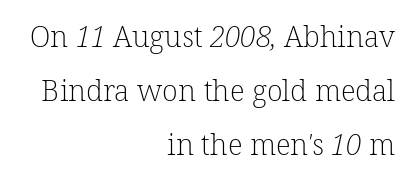
{"serif": "yes", "bold": "no", "weight": "light", "width": "normal", "stroke_contrast": "low", "x_height": "medium", "monospaced": "no", "underline": "no", "align": "right", "line_spacing_ratio": 1.86, "letter_spacing": "normal", "letter_spacing_em": 0.0, "glyph_px": 29}
